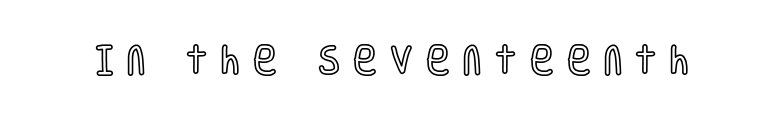
The image shows 32 px condensed type, upright; set unusually wide letter spacing (+0.42 em), not underlined; a large x-height.
